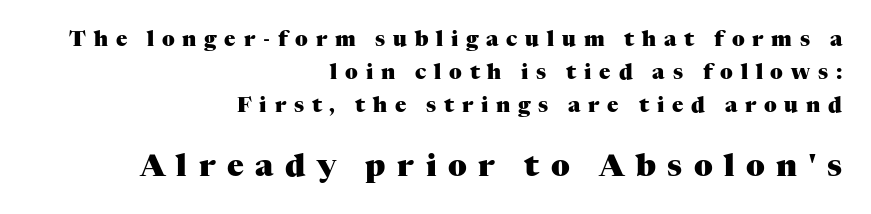
Q: Is the text bold? A: Yes.
Q: Is the text italic (slanted)? A: No, it is upright.
Q: Is the typeface a serif or a sans-serif typeface? A: Serif.
Q: Is the text underlined? A: No.
Q: How is the paragraph aligned? A: Right-aligned.
Q: Is the spacing between letters normal or unusually wide? A: Unusually wide.
Q: Is the spacing between lines tight, normal or loose? A: Normal.
Q: Which block of text is set in a larger size, the first (top) or the second (bottom)? A: The second (bottom) one.
Q: Width (condensed, normal, or wide)? A: Normal.
Q: Stroke contrast? A: Medium.
Q: x-height? A: Medium.
Q: Monospaced? A: No.
